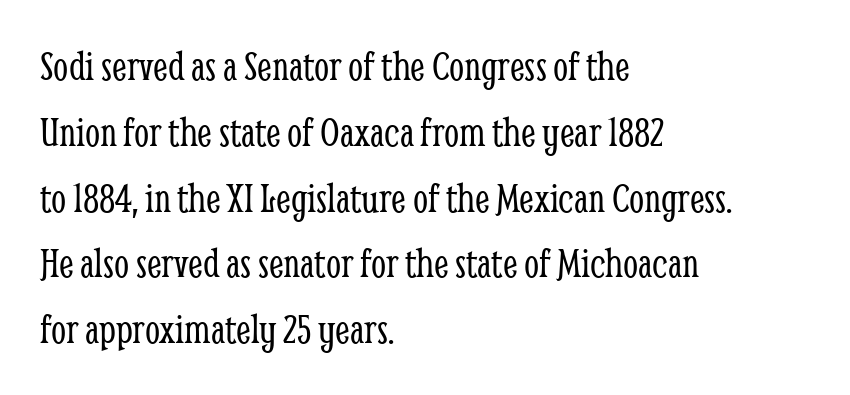
These lines are composed in type with serifs. The letters look calm and open, with moderate or lighter stems. Regarding leading, the lines here are spaced in the standard way. Standard letterfit; no display-style spreading of the glyphs. The specimen reads as upright at a glance.
